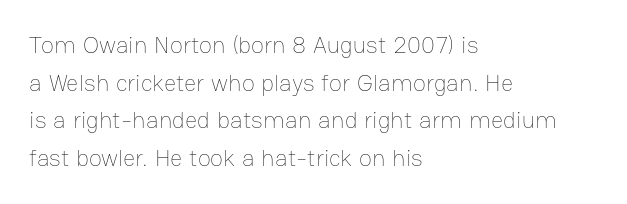
The setting favours the left margin, as ordinary paragraphs usually do. The face looks like a standard text weight, possibly lighter. Each row of text sits above clean, open space. Posture: straight, roman, zero tilt.
